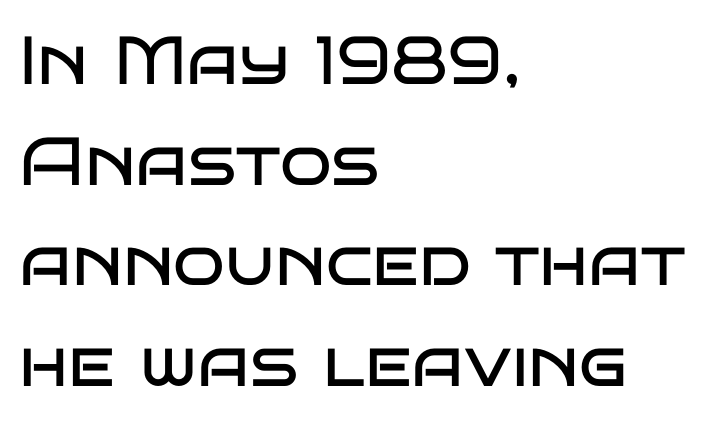
The image shows 68 px regular-weight, wide sans-serif type, upright; set left-aligned, normal line spacing (1.48x), normal letter spacing, not underlined; low stroke contrast and a large x-height.
